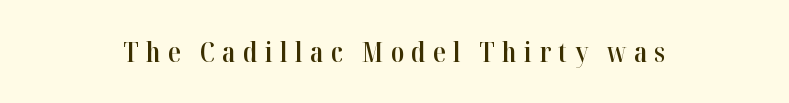
The rendering uses natural spacing where letterforms have individual widths. The tracking jumps out immediately: characters are airy and widely separated. I'd call this a serif setting — the letters wear small feet. Is there any slant? The stems are plumb.
